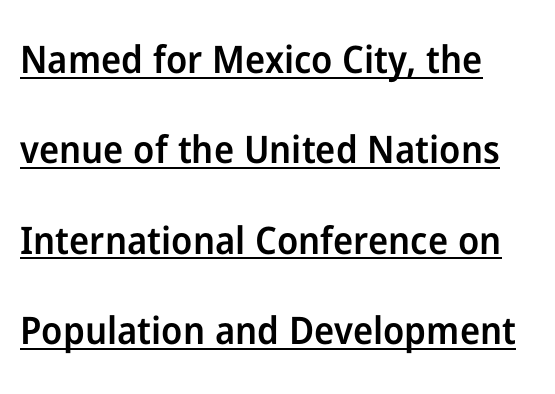
{"serif": "no", "italic": "no", "bold": "semi", "weight": "semibold", "width": "normal", "stroke_contrast": "low", "x_height": "medium", "monospaced": "no", "underline": "yes", "align": "left", "line_spacing": "loose", "line_spacing_ratio": 2.38, "letter_spacing": "normal", "letter_spacing_em": 0.0, "glyph_px": 38}
